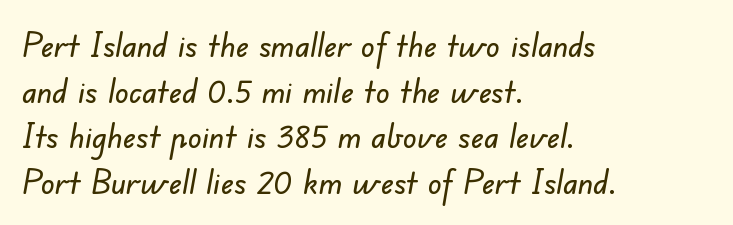
Q: Is the typeface a serif or a sans-serif typeface? A: Sans-serif.
Q: Is the text underlined? A: No.
Q: How is the paragraph aligned? A: Left-aligned.
Q: Is the spacing between letters normal or unusually wide? A: Normal.
Q: Is the spacing between lines tight, normal or loose? A: Normal.
Q: Width (condensed, normal, or wide)? A: Normal.
Q: Stroke contrast? A: Low.
Q: x-height? A: Small.
Q: Monospaced? A: No.
